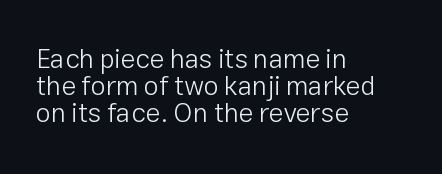
{"italic": "no", "bold": "no", "underline": "no", "align": "left", "line_spacing": "tight", "line_spacing_ratio": 1.0, "letter_spacing": "normal", "letter_spacing_em": 0.0, "glyph_px": 27}
